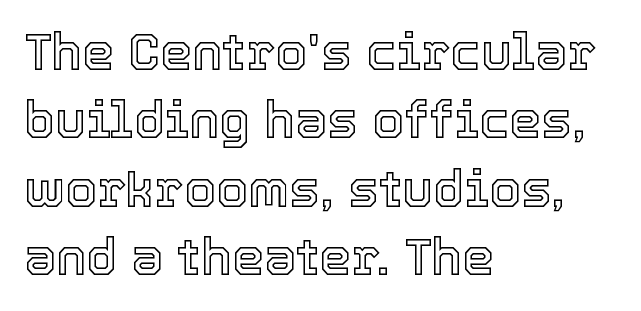
{"italic": "no", "width": "normal", "x_height": "medium", "monospaced": "no", "underline": "no", "align": "left", "line_spacing": "normal", "line_spacing_ratio": 1.34, "letter_spacing": "normal", "letter_spacing_em": 0.0, "glyph_px": 51}
